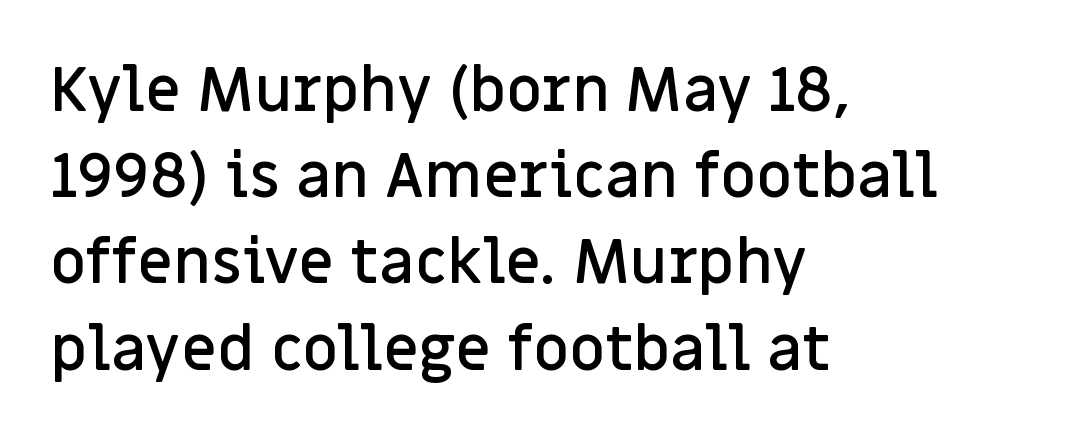
The image shows 62 px semibold sans-serif type, upright; set left-aligned, normal line spacing (1.39x), normal letter spacing, not underlined; low stroke contrast and a large x-height.
